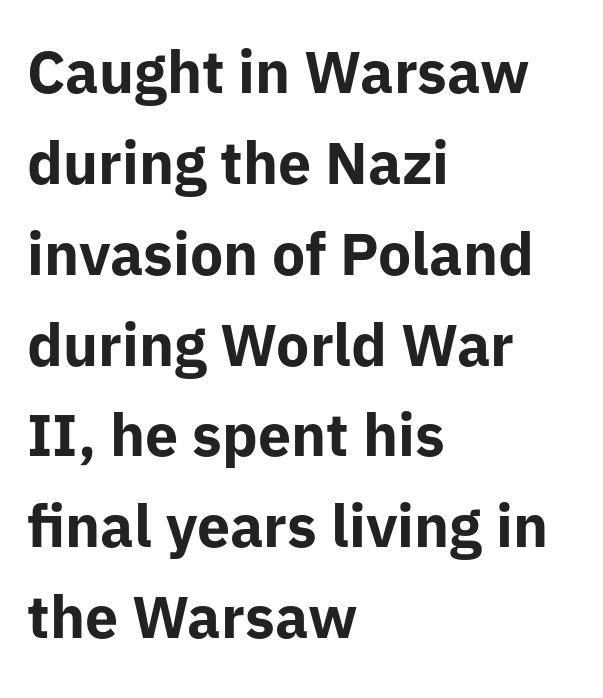
How are the letters spaced? Ordinarily, with no added tracking. The lettering holds an erect, upright posture throughout. Bold? Absolutely — the strokes are thick and heavy. Any mark beneath the type? The region is blank. The lines in this sample share a left origin and differ only in where they stop. A typesetter would label this face a sans.
